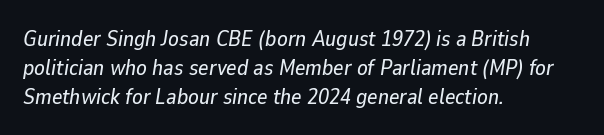
{"italic": "yes", "lean": "right", "slant_degrees": 9, "underline": "no", "align": "left", "line_spacing": "normal", "line_spacing_ratio": 1.31, "letter_spacing": "normal", "letter_spacing_em": 0.0, "glyph_px": 22}
